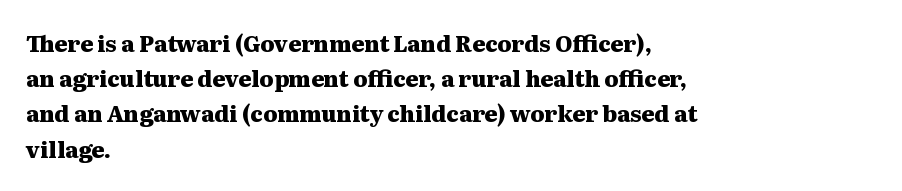
The image shows 22 px bold type, upright; set left-aligned, normal line spacing (1.6x), normal letter spacing, not underlined.
